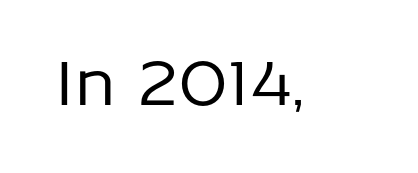
Q: Is the text italic (slanted)? A: No, it is upright.
Q: Is the typeface a serif or a sans-serif typeface? A: Sans-serif.
Q: Is the text underlined? A: No.
Q: Is the spacing between letters normal or unusually wide? A: Normal.
Q: Width (condensed, normal, or wide)? A: Normal.
Q: Stroke contrast? A: Low.
Q: x-height? A: Medium.
Q: Monospaced? A: No.
